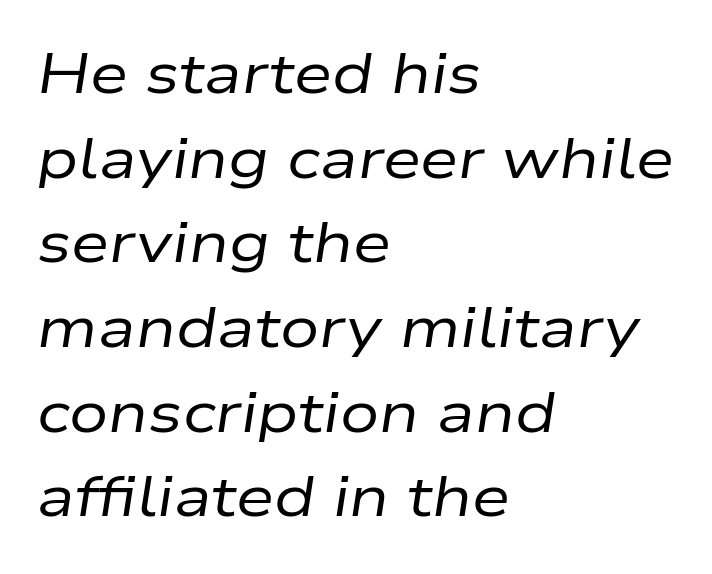
{"italic": "yes", "lean": "right", "slant_degrees": 9, "bold": "no", "weight": "regular", "width": "wide", "stroke_contrast": "low", "x_height": "medium", "monospaced": "no", "underline": "no", "align": "left", "line_spacing": "normal", "line_spacing_ratio": 1.54, "letter_spacing": "normal", "letter_spacing_em": 0.0, "glyph_px": 55}
